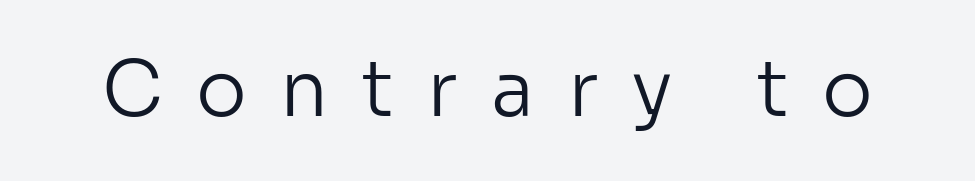
The image shows 76 px regular-weight sans-serif type, upright; set unusually wide letter spacing (+0.44 em), not underlined; low stroke contrast and a medium x-height.
